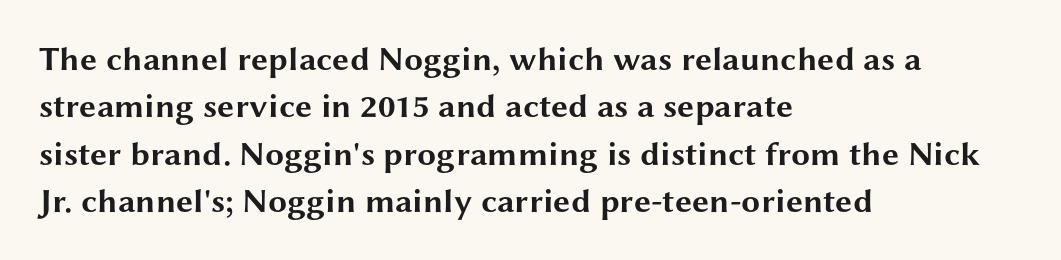
The image shows 34 px bold, wide sans-serif type, upright; set left-aligned, normal line spacing (1.39x), normal letter spacing, not underlined; medium stroke contrast and a medium x-height.
